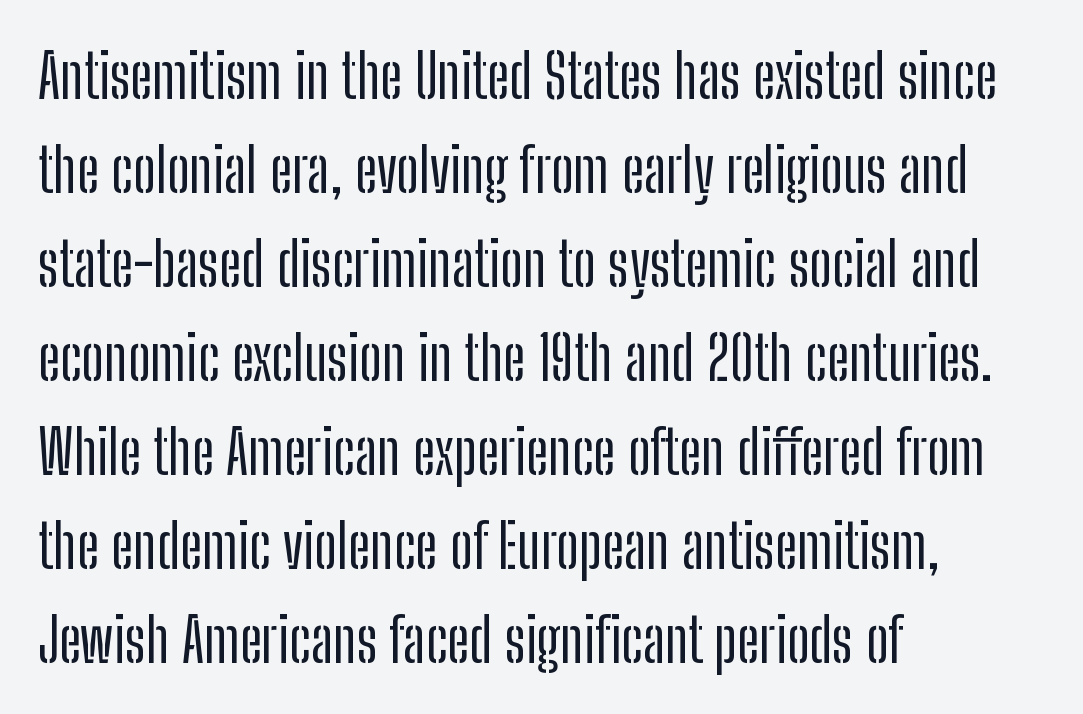
Q: Is the text italic (slanted)? A: No, it is upright.
Q: Is the typeface a serif or a sans-serif typeface? A: Sans-serif.
Q: Is the text underlined? A: No.
Q: How is the paragraph aligned? A: Left-aligned.
Q: Is the spacing between letters normal or unusually wide? A: Normal.
Q: Is the spacing between lines tight, normal or loose? A: Normal.
Q: Width (condensed, normal, or wide)? A: Condensed.
Q: Stroke contrast? A: Low.
Q: x-height? A: Medium.
Q: Monospaced? A: No.
